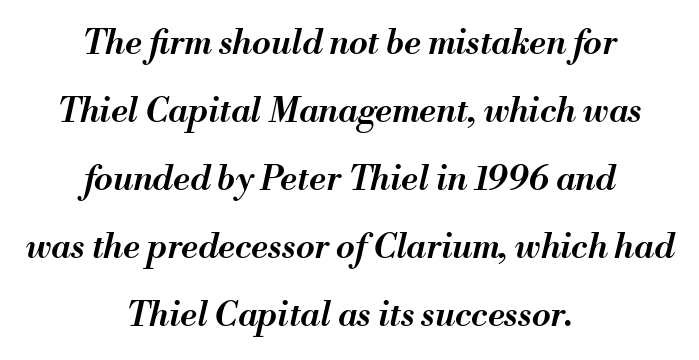
The image shows 34 px semibold type, italic (leaning right); set centered, loose line spacing (2.0x), normal letter spacing, not underlined; medium stroke contrast and a small x-height.
